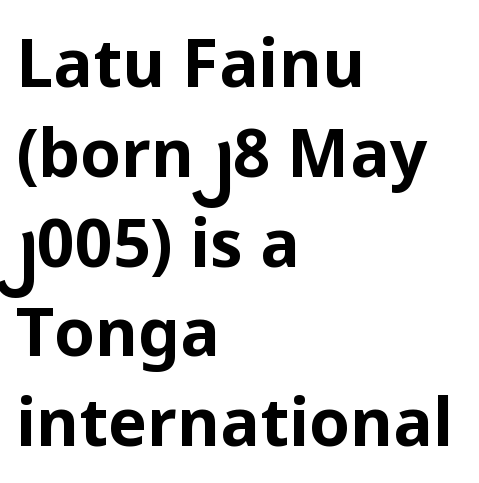
Q: Is the text bold? A: Yes.
Q: Is the text italic (slanted)? A: No, it is upright.
Q: Is the typeface a serif or a sans-serif typeface? A: Sans-serif.
Q: Is the text underlined? A: No.
Q: How is the paragraph aligned? A: Left-aligned.
Q: Is the spacing between letters normal or unusually wide? A: Normal.
Q: Is the spacing between lines tight, normal or loose? A: Normal.
Q: Width (condensed, normal, or wide)? A: Normal.
Q: Stroke contrast? A: Low.
Q: x-height? A: Medium.
Q: Monospaced? A: No.
